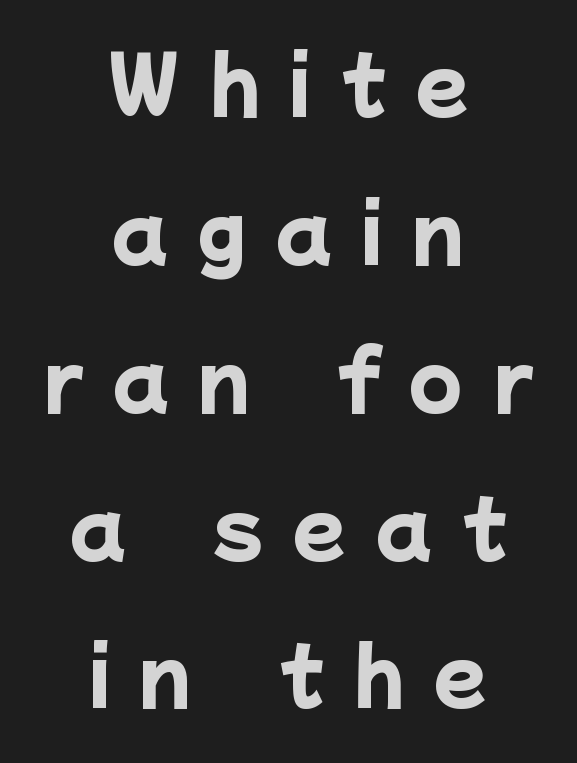
{"serif": "no", "bold": "yes", "weight": "heavy", "width": "normal", "stroke_contrast": "low", "x_height": "medium", "monospaced": "no", "underline": "no", "align": "center", "line_spacing": "loose", "line_spacing_ratio": 1.92, "letter_spacing": "wide", "letter_spacing_em": 0.39, "glyph_px": 77}
